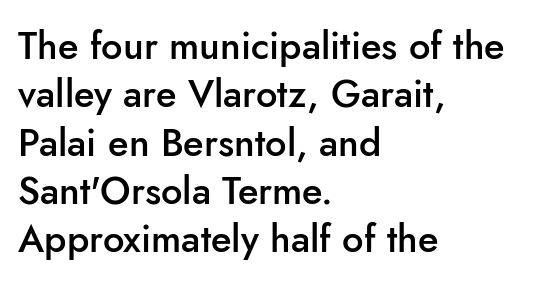
Q: Is the text bold? A: Semi-bold.
Q: Is the text italic (slanted)? A: No, it is upright.
Q: Is the typeface a serif or a sans-serif typeface? A: Sans-serif.
Q: Is the text underlined? A: No.
Q: How is the paragraph aligned? A: Left-aligned.
Q: Is the spacing between letters normal or unusually wide? A: Normal.
Q: Is the spacing between lines tight, normal or loose? A: Normal.
Q: Width (condensed, normal, or wide)? A: Normal.
Q: Stroke contrast? A: Low.
Q: x-height? A: Small.
Q: Monospaced? A: No.
